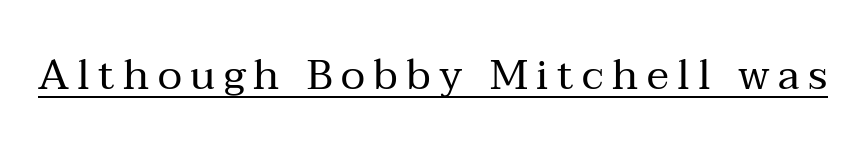
The tracking reads as deliberately expanded to a designer's eye. Weight class: somewhere from thin through regular. These lines were composed using upright roman letters. Check the space under the baseline: a stroke is drawn there.
